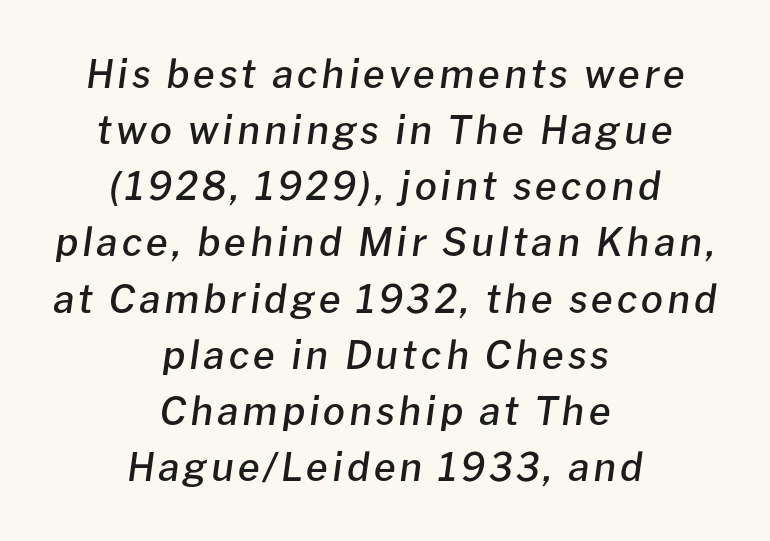
{"italic": "yes", "lean": "right", "slant_degrees": 8, "bold": "semi", "weight": "semibold", "width": "normal", "stroke_contrast": "low", "x_height": "medium", "monospaced": "no", "underline": "no", "align": "center", "line_spacing": "normal", "line_spacing_ratio": 1.44, "glyph_px": 39}
